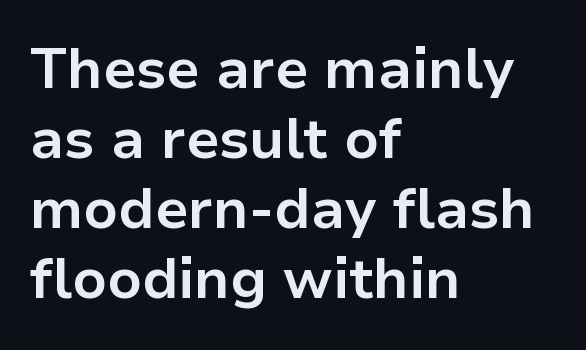
No feet cap the strokes, marking this as sans-serif type. The gaps between neighbouring characters are ordinary and unremarkable. It's the straight-up-and-down kind of type. Type without underlining. You could not count columns in this text — the font is proportionally spaced.
